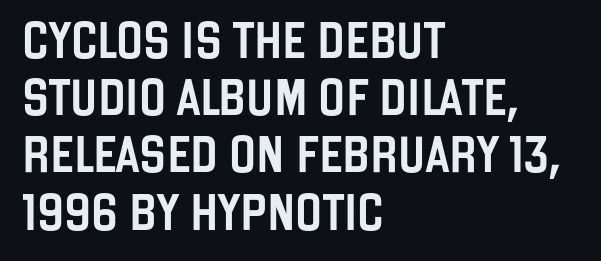
Clear beneath every line of the passage. Does extra space separate the letters? No, they use regular spacing. Each new line begins a customary step beneath the previous one. The paragraph has a hard left edge and a soft right edge. The face used here is proportionally spaced, like ordinary book or web type.
